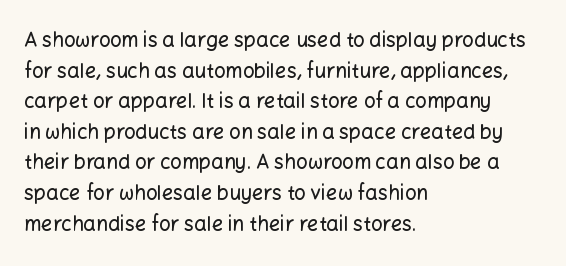
Posture: upright roman. Where is the straight margin? On the left. The passage shown stacks its lines at a standard gap. The passage shown is not underscored anywhere. The tracking reads as untouched default to a designer's eye.
